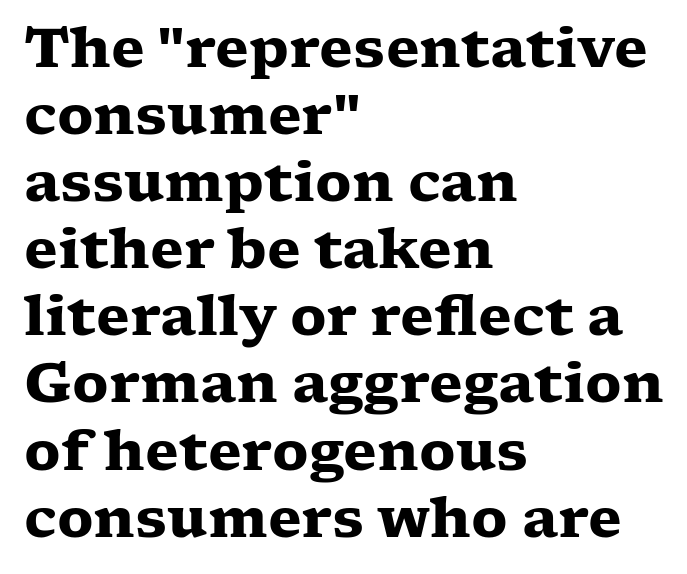
{"serif": "yes", "italic": "no", "bold": "yes", "weight": "heavy", "width": "wide", "stroke_contrast": "low", "x_height": "medium", "monospaced": "no", "underline": "no", "align": "left", "line_spacing_ratio": 1.22, "letter_spacing": "normal", "letter_spacing_em": 0.0, "glyph_px": 55}
